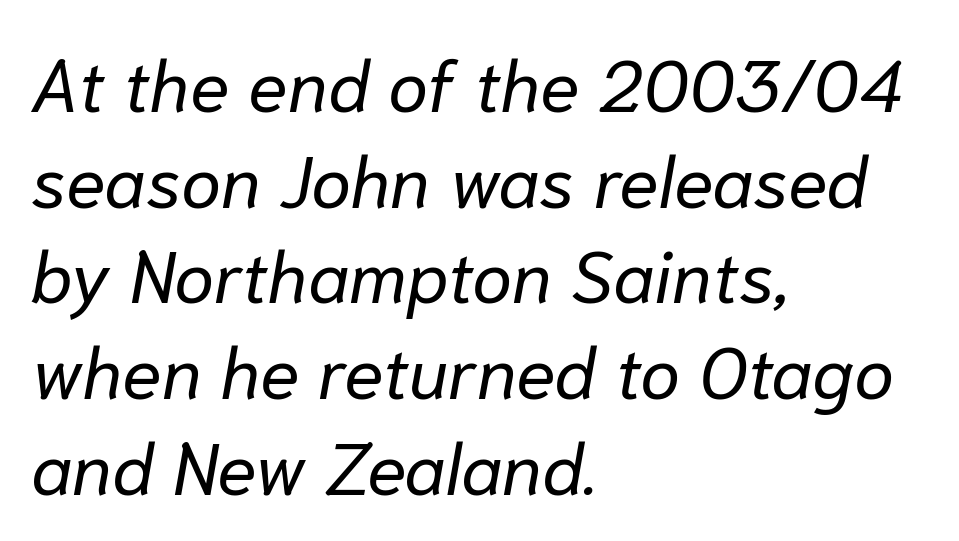
The image shows 73 px regular-weight type, italic (leaning right); set left-aligned, normal line spacing (1.31x), normal letter spacing, not underlined; low stroke contrast and a medium x-height.
